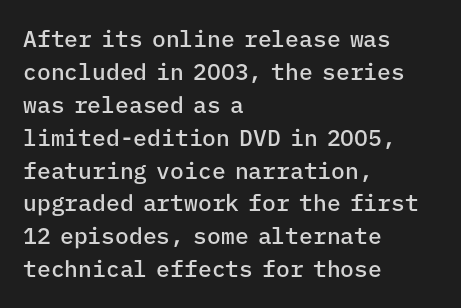
{"italic": "no", "bold": "semi", "underline": "no", "align": "left", "line_spacing": "normal", "line_spacing_ratio": 1.43, "letter_spacing": "normal", "letter_spacing_em": 0.0, "glyph_px": 23}
